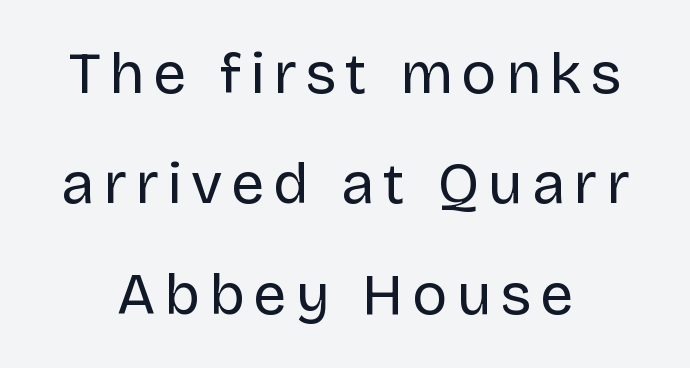
The baseline area is clear. The face used here is proportionally spaced, like ordinary book or web type. Does the lettering tilt? It doesn't — this is upright. In terms of letterform style, serifs are entirely absent. Line starts and ends both wander, symmetrically.
